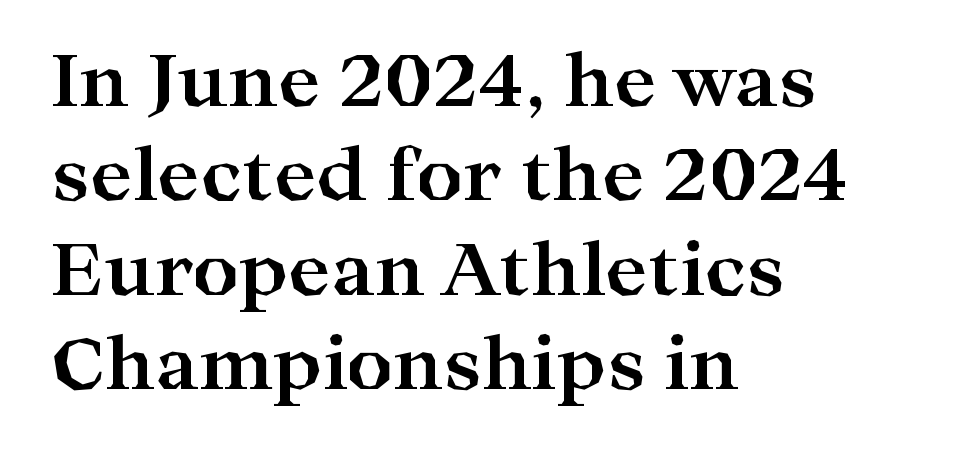
Q: Is the text bold? A: Yes.
Q: Is the text italic (slanted)? A: No, it is upright.
Q: Is the typeface a serif or a sans-serif typeface? A: Serif.
Q: Is the text underlined? A: No.
Q: How is the paragraph aligned? A: Left-aligned.
Q: Is the spacing between letters normal or unusually wide? A: Normal.
Q: Is the spacing between lines tight, normal or loose? A: Normal.
Q: Width (condensed, normal, or wide)? A: Wide.
Q: Stroke contrast? A: High.
Q: x-height? A: Medium.
Q: Monospaced? A: No.
